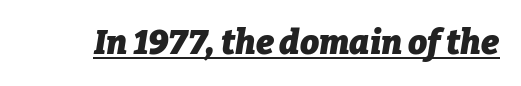
The image shows 34 px heavy type, italic (leaning right); set normal letter spacing, underlined; low stroke contrast and a medium x-height.
